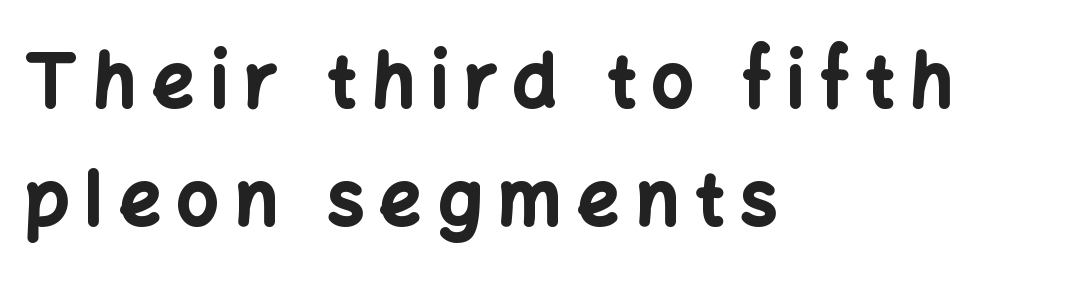
Decoration check: the copy has no underline. Stroke terminals: plain, sans-serif. Does extra space separate the letters? Yes, quite a lot of it. All the whitespace from short lines collects on the right. Style check: upright.
